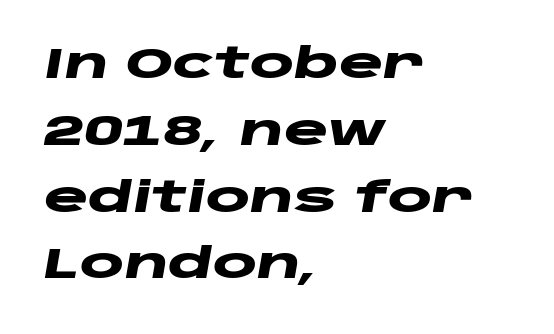
{"italic": "yes", "lean": "right", "slant_degrees": 10, "bold": "yes", "weight": "heavy", "width": "wide", "stroke_contrast": "low", "x_height": "large", "monospaced": "no", "underline": "no", "align": "left", "line_spacing": "normal", "line_spacing_ratio": 1.59, "letter_spacing": "normal", "letter_spacing_em": 0.0, "glyph_px": 42}
